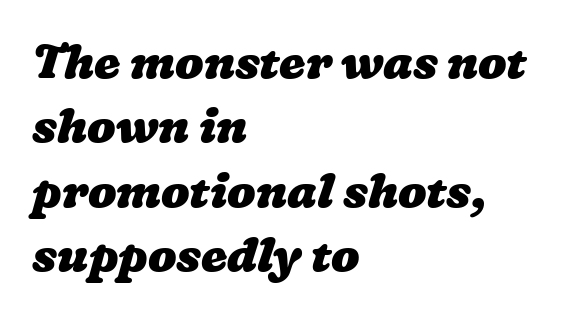
Line beginnings align vertically; line endings do not. Each glyph is drawn with heavy, bold strokes. One glance says typical: line gaps are just what's usual. Honestly, there is no underline to notice here at all. You could call the tracking neutral — neither tight nor loose. Think of a printed novel: that variable character pitch is what you see here.
